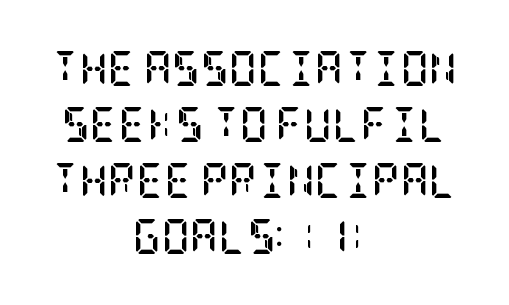
The image shows 35 px semibold, condensed serif type, upright; set centered, normal line spacing (1.6x), normal letter spacing, not underlined; low stroke contrast and a large x-height.
